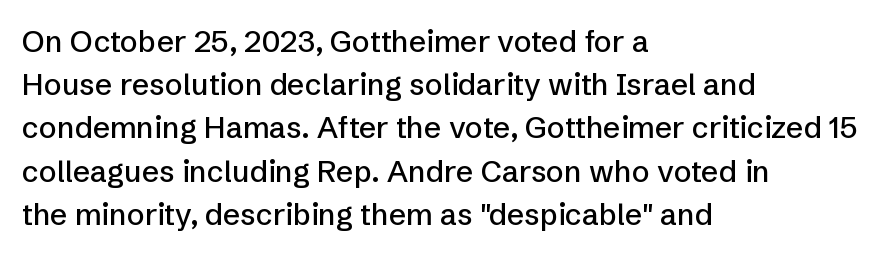
Q: Is the text italic (slanted)? A: No, it is upright.
Q: Is the typeface a serif or a sans-serif typeface? A: Sans-serif.
Q: Is the text underlined? A: No.
Q: How is the paragraph aligned? A: Left-aligned.
Q: Is the spacing between letters normal or unusually wide? A: Normal.
Q: Is the spacing between lines tight, normal or loose? A: Normal.
Q: Width (condensed, normal, or wide)? A: Normal.
Q: Stroke contrast? A: Low.
Q: x-height? A: Medium.
Q: Monospaced? A: No.
